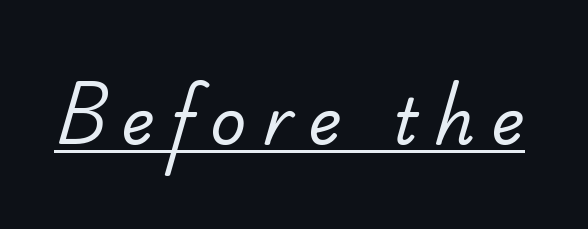
A typographer would call this underscored text. The designer went with a serif here, giving each stem small feet. Looks like regular typesetting: each glyph gets only the width it needs. The tracking reads as deliberately expanded to a designer's eye.
